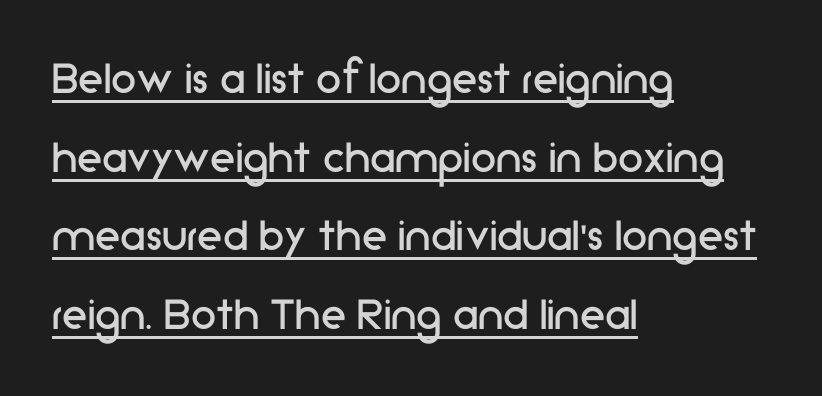
Q: Is the text bold? A: No.
Q: Is the text italic (slanted)? A: No, it is upright.
Q: Is the typeface a serif or a sans-serif typeface? A: Sans-serif.
Q: Is the text underlined? A: Yes.
Q: How is the paragraph aligned? A: Left-aligned.
Q: Is the spacing between letters normal or unusually wide? A: Normal.
Q: Is the spacing between lines tight, normal or loose? A: Normal.
Q: Width (condensed, normal, or wide)? A: Normal.
Q: Stroke contrast? A: Low.
Q: x-height? A: Medium.
Q: Monospaced? A: No.
